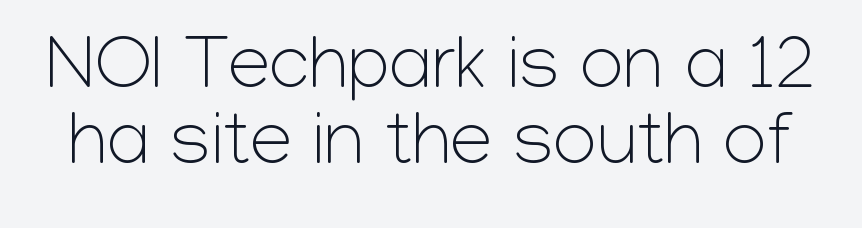
{"serif": "no", "italic": "no", "bold": "no", "weight": "light", "width": "normal", "stroke_contrast": "low", "x_height": "medium", "monospaced": "no", "underline": "no", "line_spacing": "tight", "line_spacing_ratio": 1.0, "letter_spacing": "normal", "letter_spacing_em": 0.0, "glyph_px": 76}
